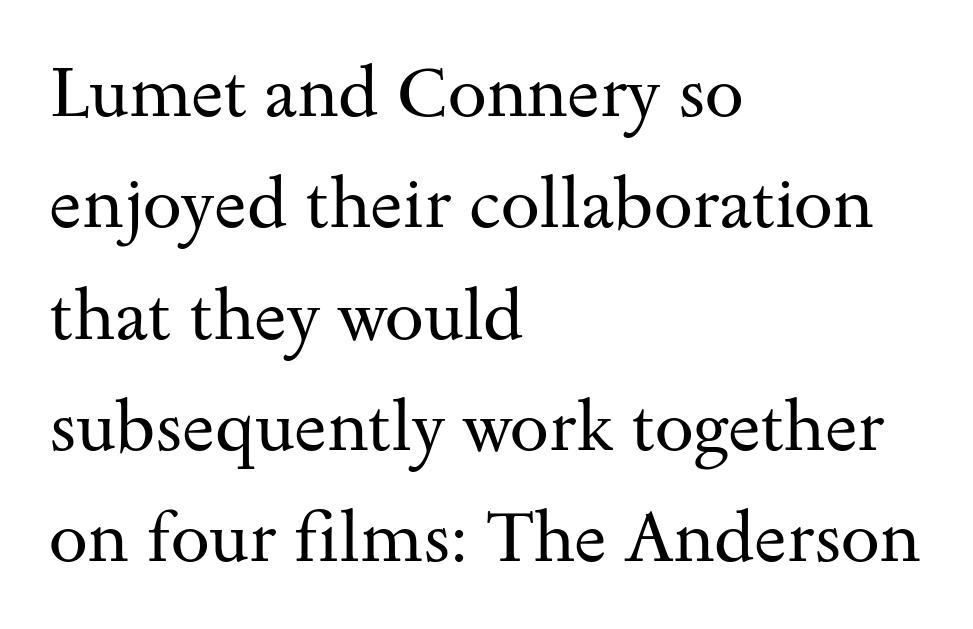
The image shows 70 px regular-weight, wide serif type, upright; set left-aligned, normal line spacing (1.59x), normal letter spacing, not underlined; medium stroke contrast and a small x-height.
